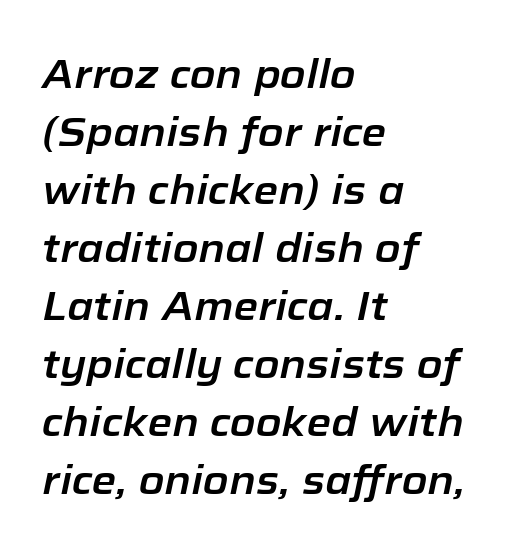
Q: Is the text italic (slanted)? A: Yes, it leans right by about 12 degrees.
Q: Is the text underlined? A: No.
Q: How is the paragraph aligned? A: Left-aligned.
Q: Is the spacing between letters normal or unusually wide? A: Normal.
Q: Is the spacing between lines tight, normal or loose? A: Normal.
Q: Width (condensed, normal, or wide)? A: Normal.
Q: Stroke contrast? A: Low.
Q: x-height? A: Medium.
Q: Monospaced? A: No.
